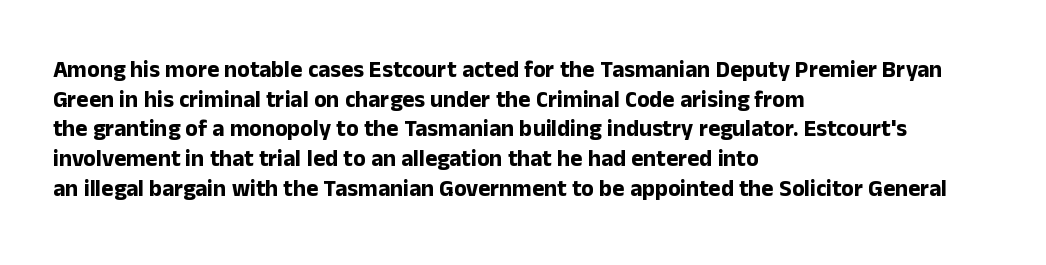
{"italic": "no", "bold": "yes", "underline": "no", "align": "left", "line_spacing": "normal", "line_spacing_ratio": 1.29, "letter_spacing": "normal", "letter_spacing_em": 0.0, "glyph_px": 23}
